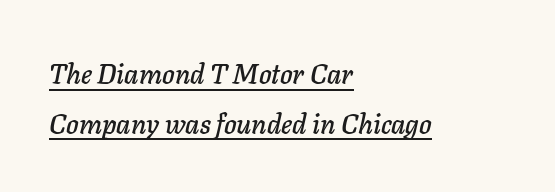
The image shows 27 px text type, italic (leaning right); set left-aligned, line spacing 1.84x, normal letter spacing, underlined.
